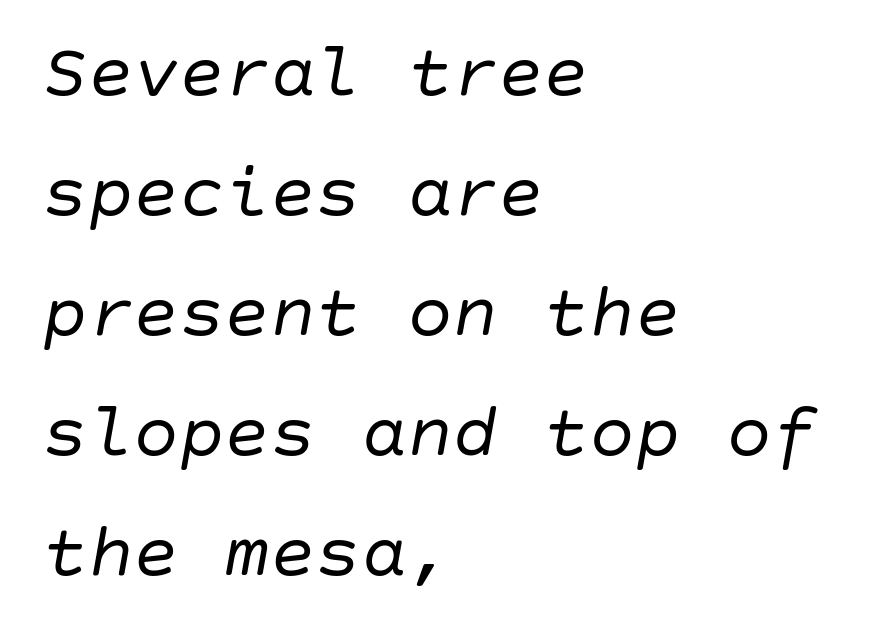
Q: Is the text bold? A: No.
Q: Is the text italic (slanted)? A: Yes, it leans right by about 10 degrees.
Q: Is the text underlined? A: No.
Q: How is the paragraph aligned? A: Left-aligned.
Q: Is the spacing between letters normal or unusually wide? A: Normal.
Q: Is the spacing between lines tight, normal or loose? A: Normal.
Q: Width (condensed, normal, or wide)? A: Normal.
Q: Stroke contrast? A: Low.
Q: x-height? A: Large.
